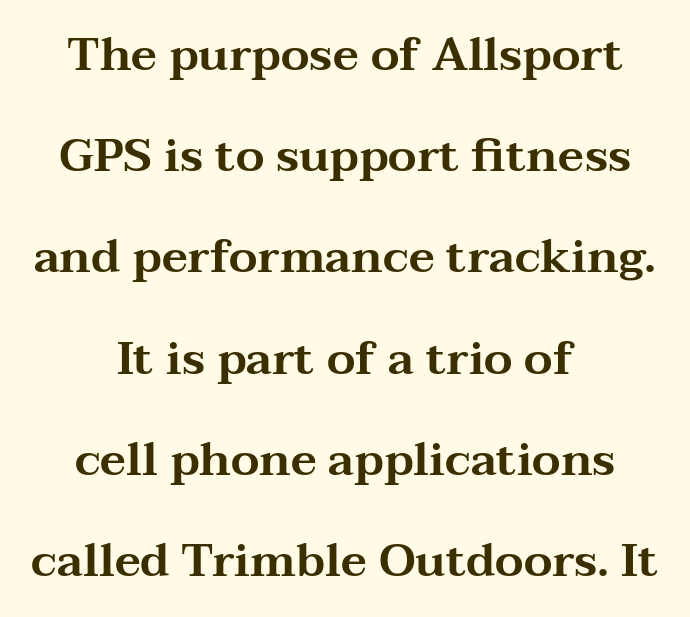
How are the letters spaced? Ordinarily, with no added tracking. These lines are composed in type with serifs. Posture: straight, roman, zero tilt. The rag falls on both sides of this text block equally. Interline gaps are noticeably wide in this sample.
